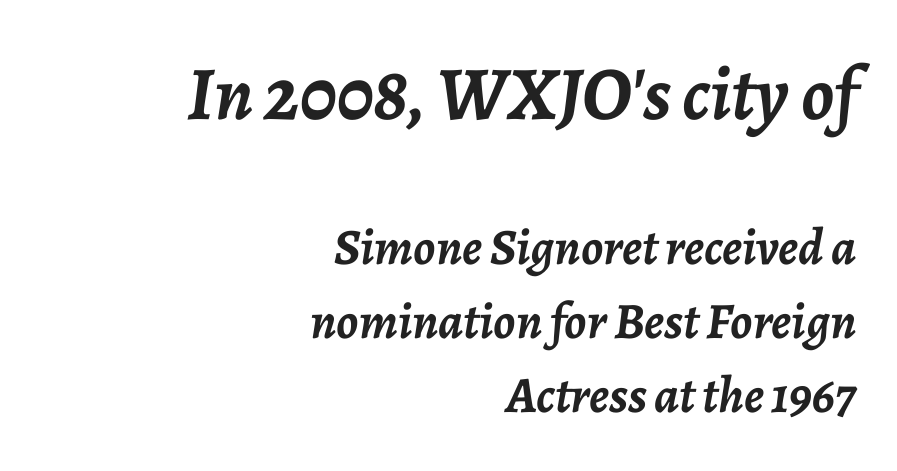
Q: Is the text bold? A: Yes.
Q: Is the text italic (slanted)? A: Yes, it leans right by about 7 degrees.
Q: Is the text underlined? A: No.
Q: How is the paragraph aligned? A: Right-aligned.
Q: Is the spacing between letters normal or unusually wide? A: Normal.
Q: Is the spacing between lines tight, normal or loose? A: Normal.
Q: Which block of text is set in a larger size, the first (top) or the second (bottom)? A: The first (top) one.
Q: Width (condensed, normal, or wide)? A: Normal.
Q: Stroke contrast? A: Low.
Q: x-height? A: Medium.
Q: Monospaced? A: No.
